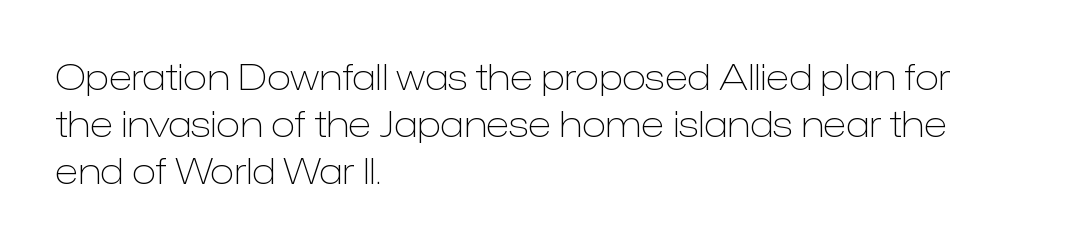
{"serif": "no", "italic": "no", "bold": "no", "weight": "light", "width": "normal", "stroke_contrast": "low", "x_height": "medium", "monospaced": "no", "underline": "no", "align": "left", "line_spacing": "normal", "line_spacing_ratio": 1.31, "letter_spacing": "normal", "letter_spacing_em": 0.0, "glyph_px": 36}
